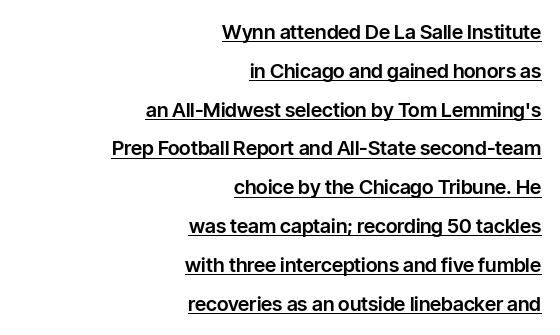
Q: Is the text italic (slanted)? A: No, it is upright.
Q: Is the text underlined? A: Yes.
Q: How is the paragraph aligned? A: Right-aligned.
Q: Is the spacing between letters normal or unusually wide? A: Normal.
Q: Is the spacing between lines tight, normal or loose? A: Loose.
